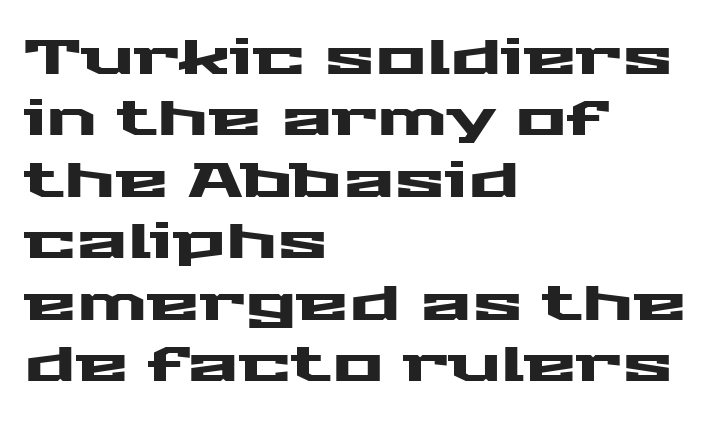
The image shows 48 px wide sans-serif type, upright; set left-aligned, normal line spacing (1.28x), normal letter spacing, not underlined; medium stroke contrast and a medium x-height.
